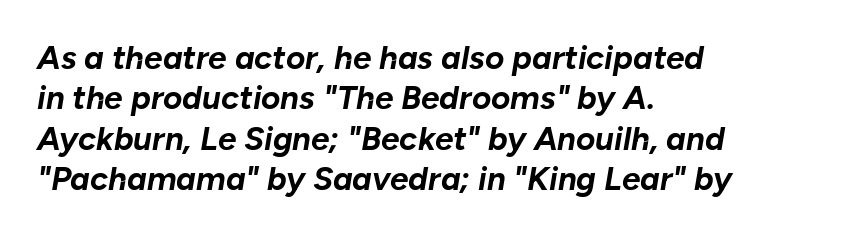
The image shows 33 px bold type, italic (leaning right); set left-aligned, line spacing 1.22x, normal letter spacing, not underlined; low stroke contrast and a medium x-height.
